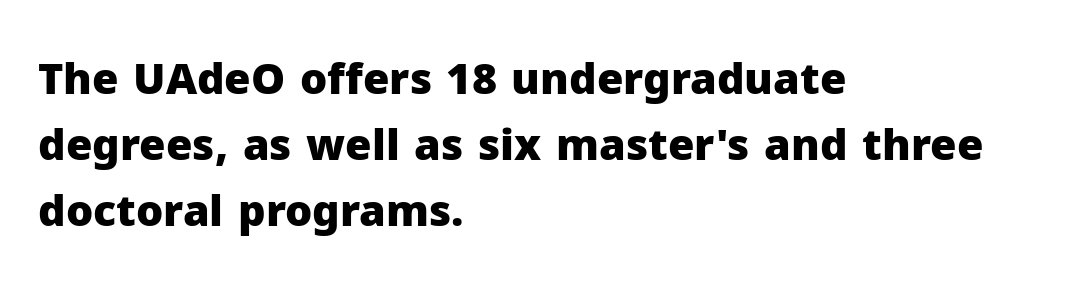
The image shows 43 px heavy sans-serif type, upright; set left-aligned, normal line spacing (1.54x), normal letter spacing, not underlined; low stroke contrast and a medium x-height.
